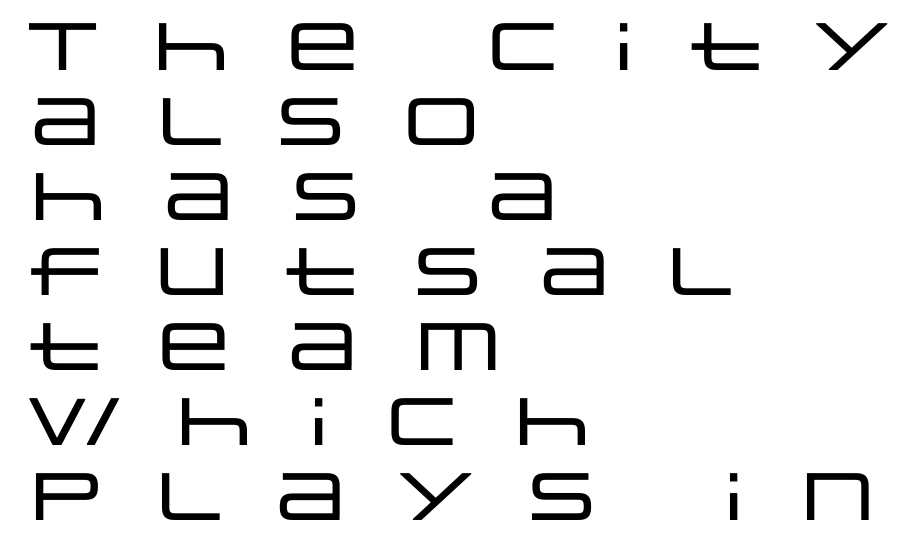
Note the varied advance widths — an 'i' is clearly narrower than an 'm'. These lines are composed in type without serifs. Horizontal bands of white between lines are thin slivers. This sample uses expanded letter spacing, leaving extra air between glyphs. A classic flush-left, rag-right setting is used for this passage.
